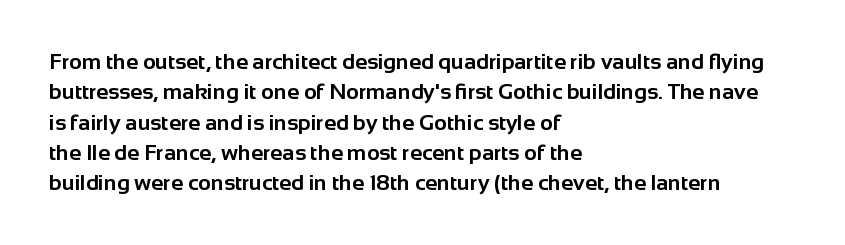
Q: Is the text bold? A: Yes.
Q: Is the text italic (slanted)? A: No, it is upright.
Q: Is the text underlined? A: No.
Q: How is the paragraph aligned? A: Left-aligned.
Q: Is the spacing between letters normal or unusually wide? A: Normal.
Q: Is the spacing between lines tight, normal or loose? A: Normal.
